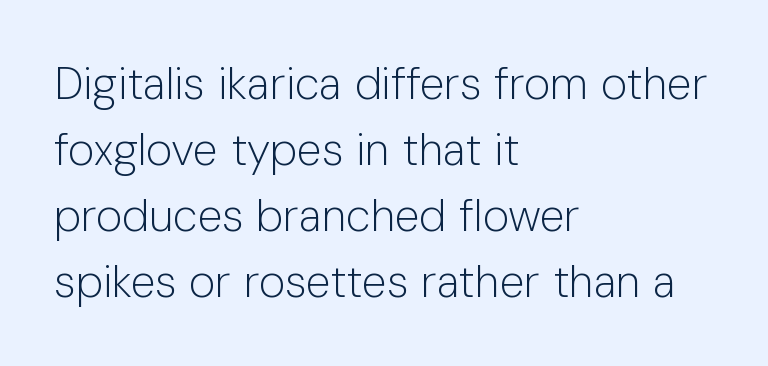
This rendering features lettering with no underline. A sans-serif font was chosen for this passage. The characters are drawn with everyday or finer stroke widths. No italicization has been applied; the sample stays upright. Words appear dense and cohesive because spacing is normal.
